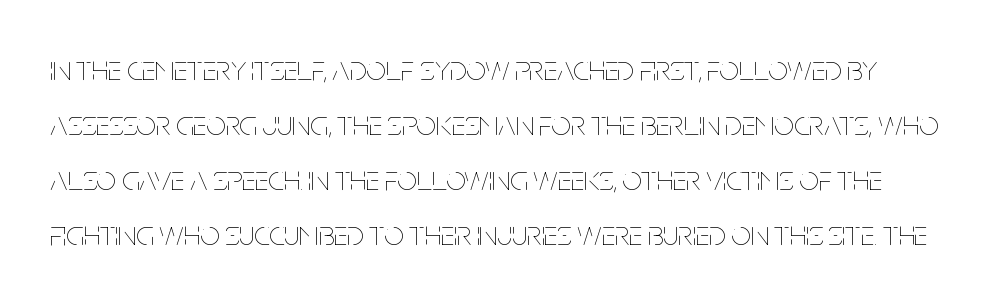
The image shows 35 px thin, condensed type, upright; set normal line spacing (1.57x), normal letter spacing, not underlined; low stroke contrast and a large x-height.
